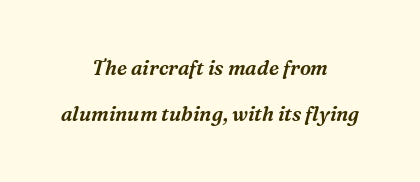
The image shows 20 px text type, italic (leaning right); set centered, loose line spacing (2.28x), normal letter spacing, not underlined.
